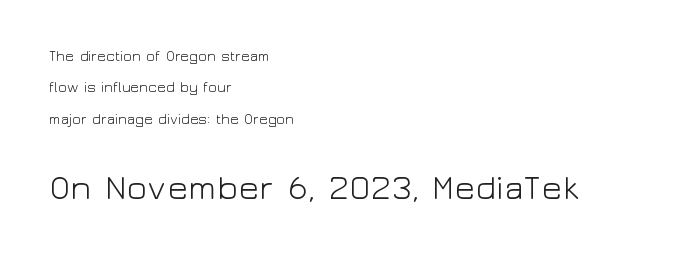
Q: Is the text bold? A: No.
Q: Is the text italic (slanted)? A: No, it is upright.
Q: Is the typeface a serif or a sans-serif typeface? A: Sans-serif.
Q: Is the text underlined? A: No.
Q: How is the paragraph aligned? A: Left-aligned.
Q: Is the spacing between letters normal or unusually wide? A: Normal.
Q: Is the spacing between lines tight, normal or loose? A: Loose.
Q: Which block of text is set in a larger size, the first (top) or the second (bottom)? A: The second (bottom) one.
Q: Width (condensed, normal, or wide)? A: Wide.
Q: Stroke contrast? A: Low.
Q: x-height? A: Medium.
Q: Monospaced? A: No.
